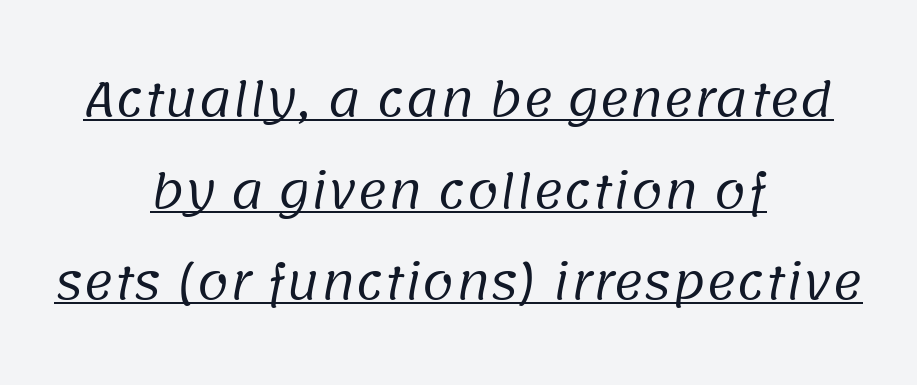
Every row of glyphs is offset so its center matches the block's center. The letters advance in unequal steps, a hallmark of proportional type. If you measured baseline to baseline, you'd find a long distance. The typesetting does not lean heavy: it is not bold. Letterform terminals end flat and unadorned throughout the passage.
